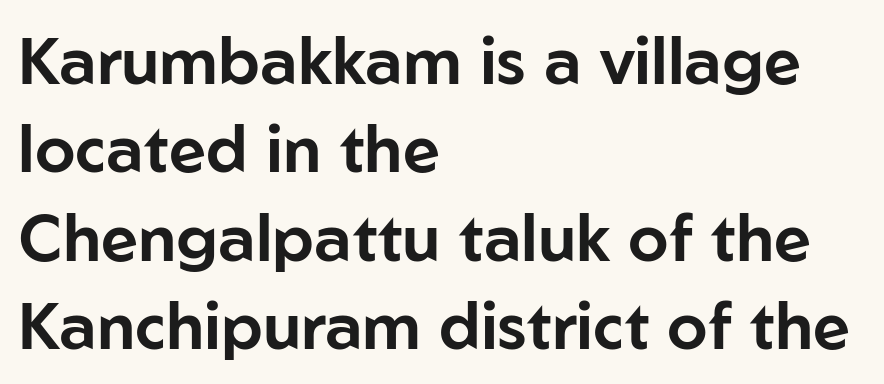
Q: Is the text italic (slanted)? A: No, it is upright.
Q: Is the typeface a serif or a sans-serif typeface? A: Sans-serif.
Q: Is the text underlined? A: No.
Q: How is the paragraph aligned? A: Left-aligned.
Q: Is the spacing between letters normal or unusually wide? A: Normal.
Q: Is the spacing between lines tight, normal or loose? A: Normal.
Q: Width (condensed, normal, or wide)? A: Normal.
Q: Stroke contrast? A: Low.
Q: x-height? A: Medium.
Q: Monospaced? A: No.
